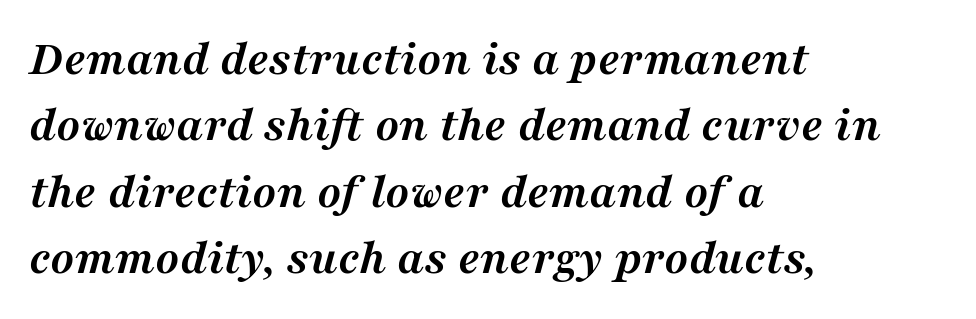
The image shows 50 px semibold serif type, italic (leaning right); set left-aligned, normal line spacing (1.33x), normal letter spacing, not underlined; medium stroke contrast and a medium x-height.
